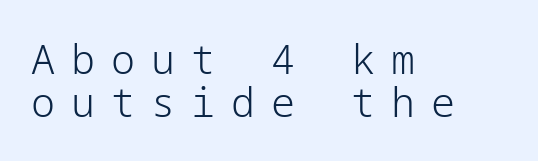
The image shows 40 px light sans-serif type, upright; set left-aligned, tight line spacing (1.08x), unusually wide letter spacing (+0.4 em), not underlined; low stroke contrast and a medium x-height.
